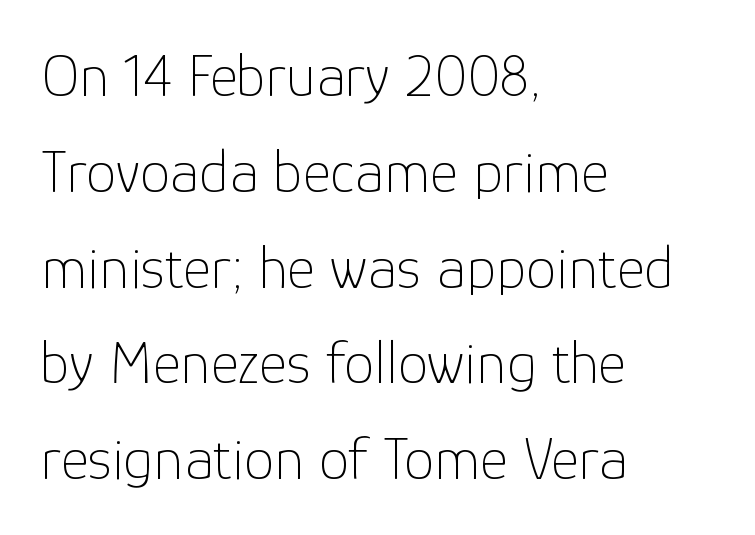
The image shows 61 px thin sans-serif type, upright; set left-aligned, normal line spacing (1.57x), normal letter spacing, not underlined; low stroke contrast and a medium x-height.
